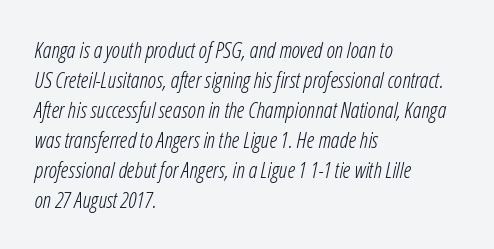
The image shows 22 px text type, italic (leaning right); set left-aligned, normal line spacing (1.36x), normal letter spacing, not underlined.
